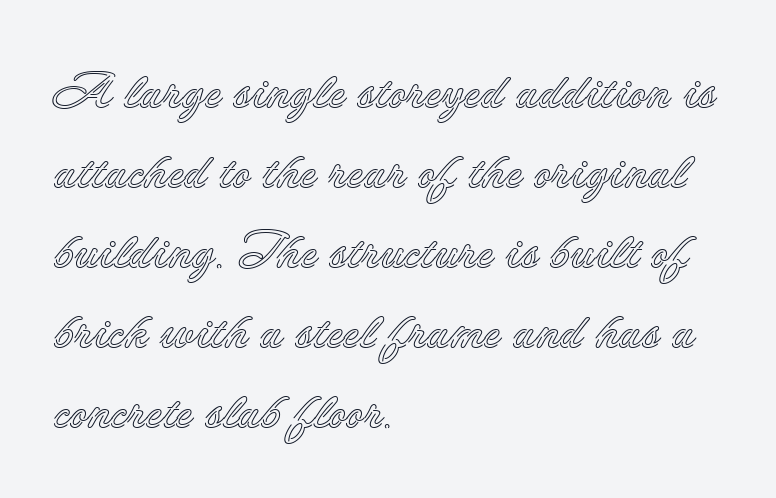
{"width": "normal", "x_height": "small", "monospaced": "no", "underline": "no", "align": "left", "line_spacing": "normal", "line_spacing_ratio": 1.6, "letter_spacing": "normal", "letter_spacing_em": 0.0, "glyph_px": 50}
